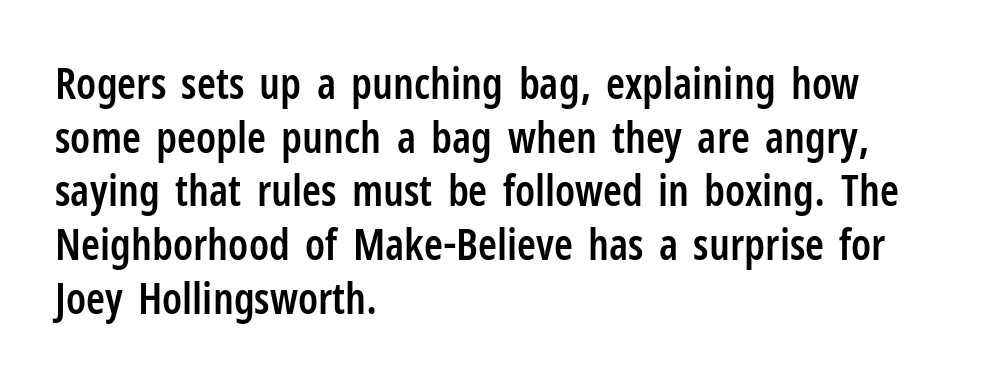
The image shows 43 px semibold, condensed sans-serif type, upright; set left-aligned, normal line spacing (1.25x), normal letter spacing, not underlined; low stroke contrast and a medium x-height.
